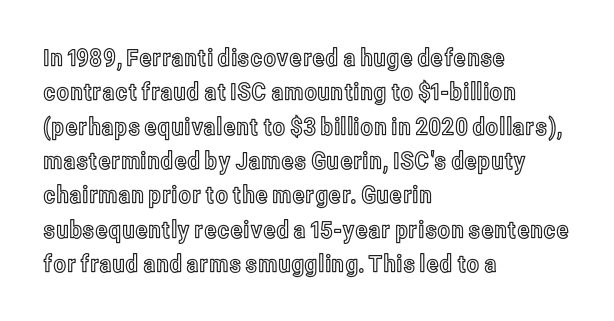
Q: Is the text italic (slanted)? A: No, it is upright.
Q: Is the text underlined? A: No.
Q: How is the paragraph aligned? A: Left-aligned.
Q: Is the spacing between letters normal or unusually wide? A: Normal.
Q: Is the spacing between lines tight, normal or loose? A: Normal.
